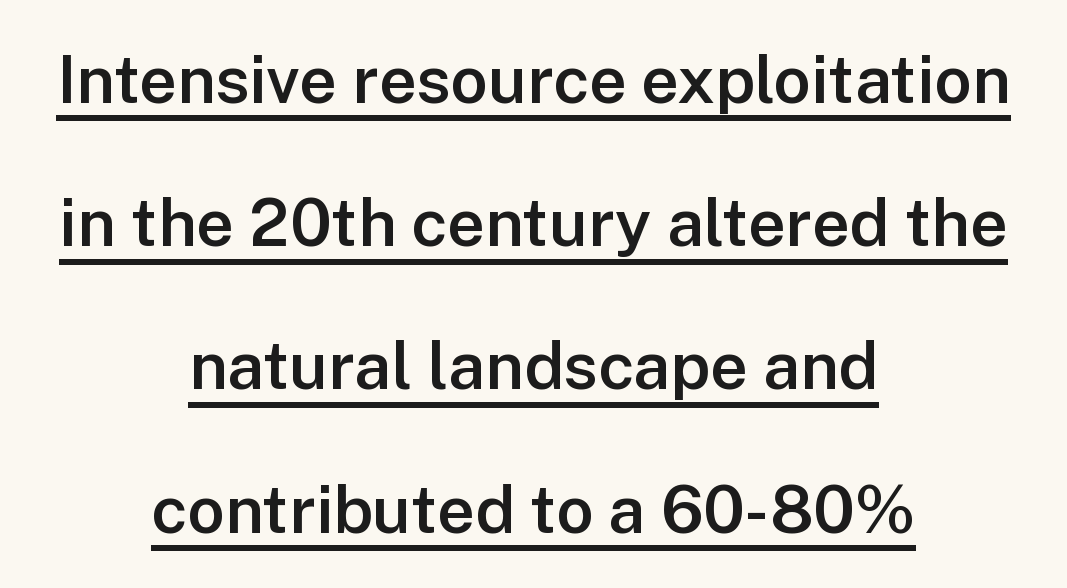
{"serif": "no", "italic": "no", "bold": "semi", "weight": "semibold", "width": "normal", "stroke_contrast": "low", "x_height": "medium", "monospaced": "no", "underline": "yes", "align": "center", "line_spacing": "loose", "line_spacing_ratio": 2.17, "letter_spacing": "normal", "letter_spacing_em": 0.0, "glyph_px": 66}
